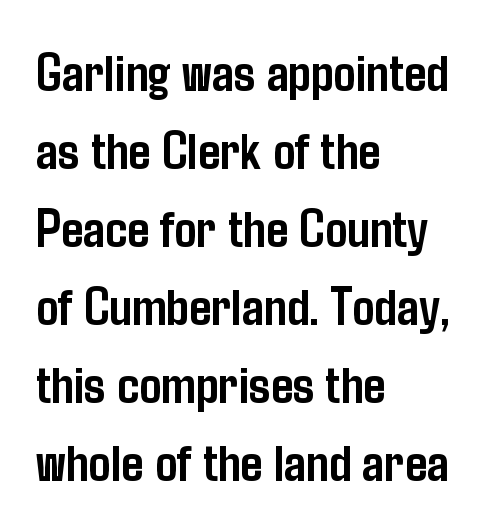
The image shows 55 px semibold, condensed sans-serif type, upright; set left-aligned, normal line spacing (1.42x), normal letter spacing, not underlined; low stroke contrast and a medium x-height.
